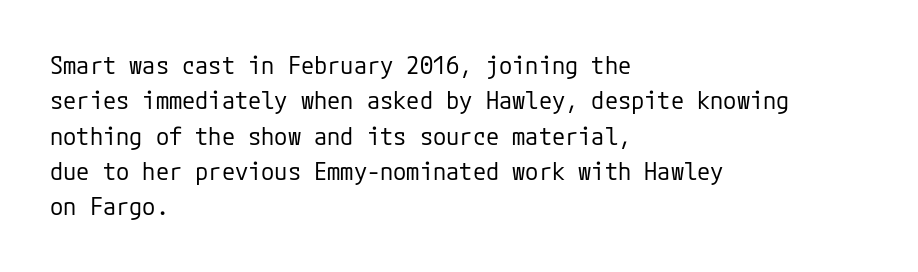
Tracking value appears to be zero — textbook default spacing. Posture: straight, roman, zero tilt. Leftover space on each line is placed entirely after the last word. This is not heavy type; no bold has been used.
